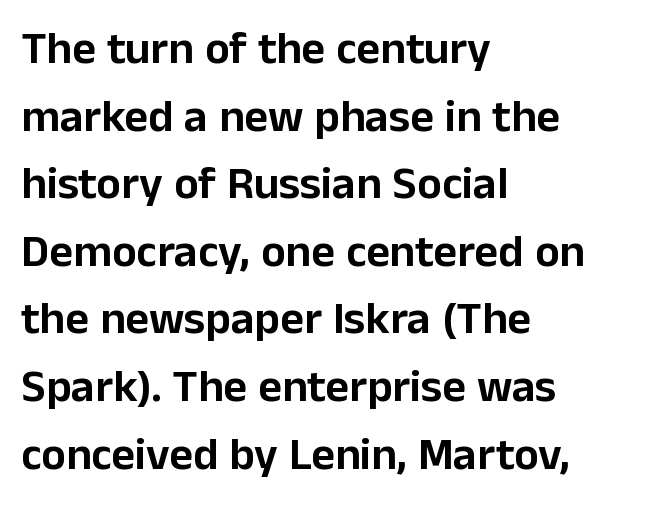
Upright lettering throughout. The compositor pushed each line to the left boundary. Clear beneath every line of the passage. You could not count columns in this text — the font is proportionally spaced.
